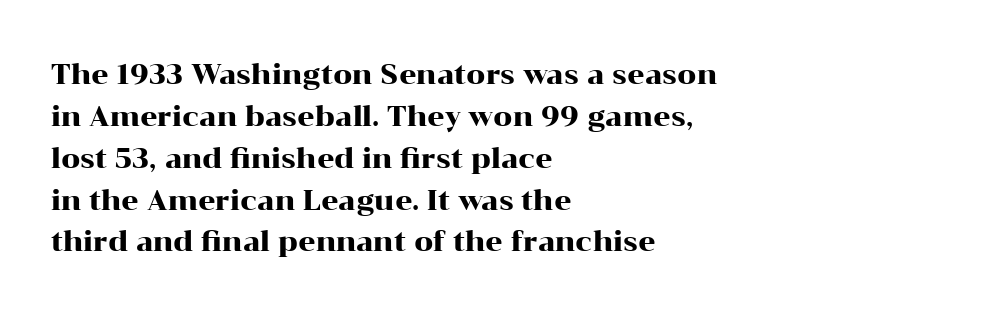
{"italic": "no", "underline": "no", "align": "left", "line_spacing": "normal", "line_spacing_ratio": 1.55, "letter_spacing": "normal", "letter_spacing_em": 0.0, "glyph_px": 27}
